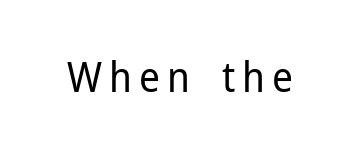
In terms of posture, this sample is upright. Type style note: lacks serifs. Anything drawn beneath the words? Only blank space. Proportional: the letters do not fall into vertical columns. A light-to-regular cut is what we see here.
